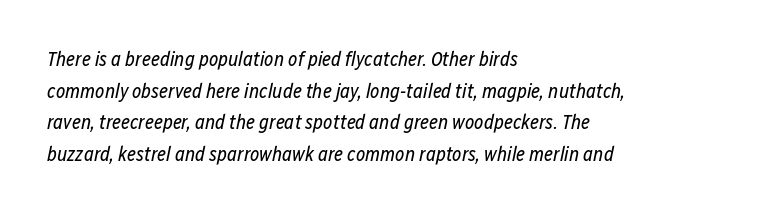
The image shows 20 px text type, italic (leaning right); set left-aligned, normal line spacing (1.58x), normal letter spacing, not underlined.
